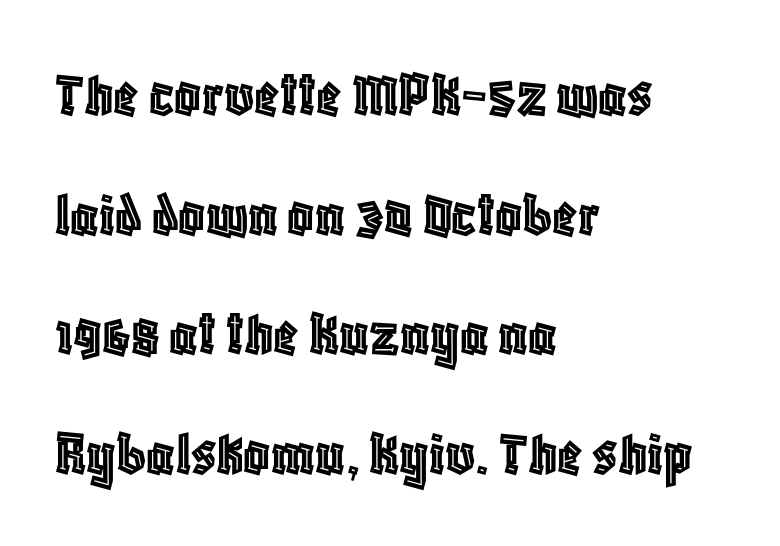
The image shows 65 px condensed type, upright; set left-aligned, line spacing 1.84x, normal letter spacing, not underlined; a large x-height.
